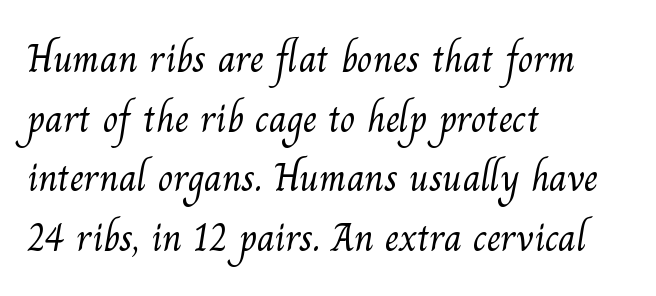
{"serif": "yes", "bold": "no", "weight": "light", "width": "normal", "stroke_contrast": "medium", "x_height": "small", "monospaced": "no", "underline": "no", "align": "left", "line_spacing": "normal", "line_spacing_ratio": 1.49, "letter_spacing": "normal", "letter_spacing_em": 0.0, "glyph_px": 40}
